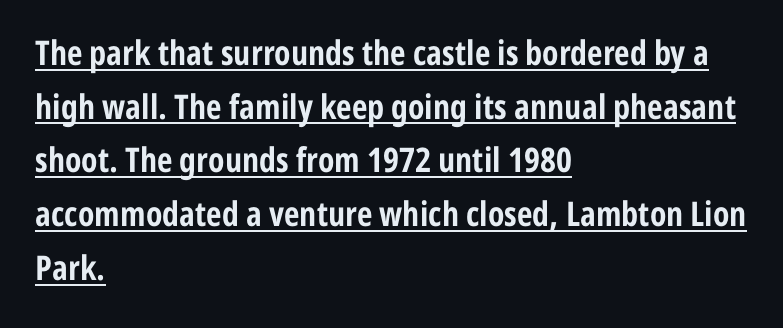
Standard letterfit; no display-style spreading of the glyphs. Underline: present. Line spacing here is normal. This is sans-serif lettering, the kind often seen on screens and signage. The rag falls on the right side of this text block.
